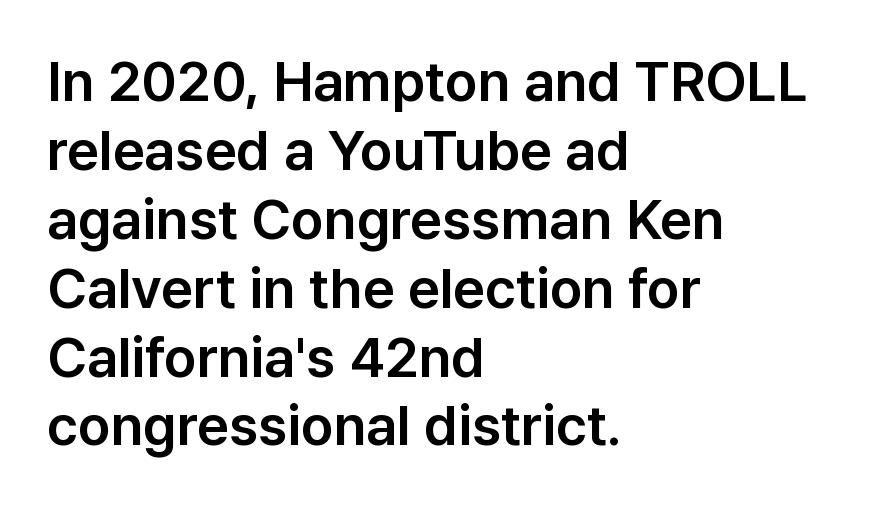
The image shows 56 px sans-serif type, upright; set left-aligned, line spacing 1.23x, normal letter spacing, not underlined; low stroke contrast and a medium x-height.
